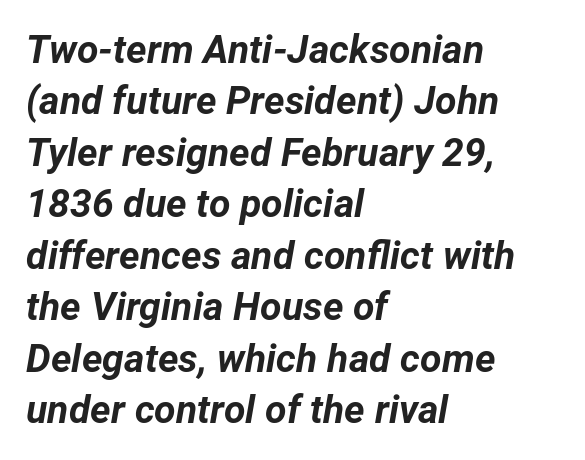
The image shows 39 px bold type, italic (leaning right); set left-aligned, normal line spacing (1.32x), normal letter spacing, not underlined; low stroke contrast and a medium x-height.
